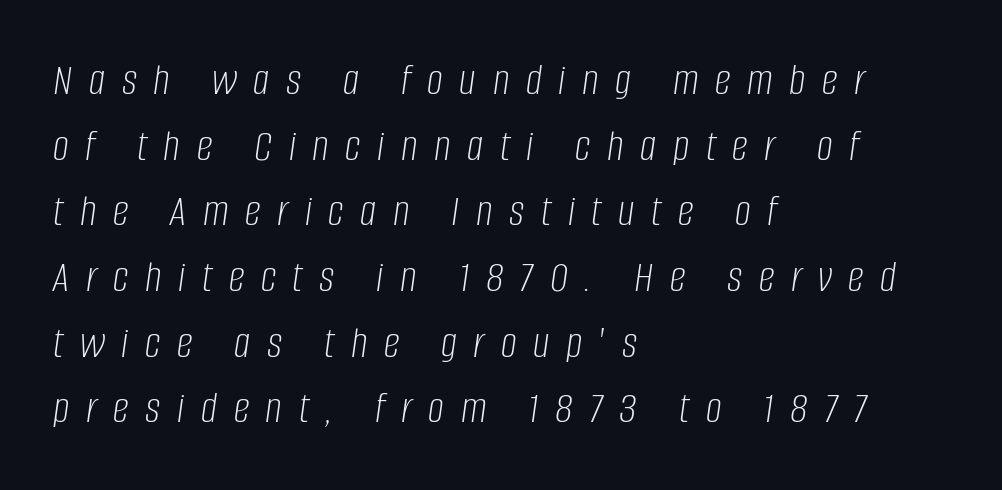
{"italic": "yes", "lean": "right", "slant_degrees": 8, "bold": "no", "weight": "light", "width": "condensed", "stroke_contrast": "low", "x_height": "large", "monospaced": "no", "underline": "no", "align": "left", "line_spacing": "normal", "line_spacing_ratio": 1.46, "letter_spacing": "wide", "letter_spacing_em": 0.37, "glyph_px": 45}
